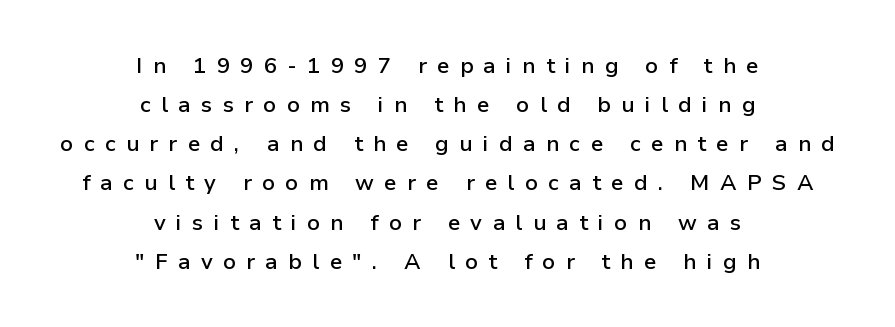
Q: Is the text bold? A: Semi-bold.
Q: Is the text italic (slanted)? A: No, it is upright.
Q: Is the text underlined? A: No.
Q: How is the paragraph aligned? A: Centered.
Q: Is the spacing between letters normal or unusually wide? A: Unusually wide.
